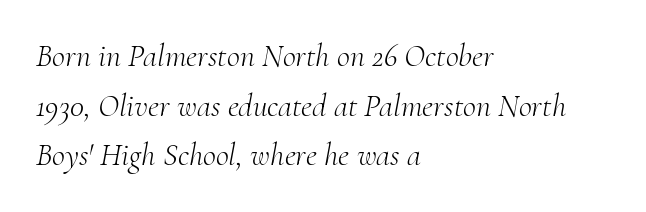
Q: Is the text bold? A: No.
Q: Is the text italic (slanted)? A: Yes, it leans right by about 10 degrees.
Q: Is the typeface a serif or a sans-serif typeface? A: Serif.
Q: Is the text underlined? A: No.
Q: How is the paragraph aligned? A: Left-aligned.
Q: Is the spacing between letters normal or unusually wide? A: Normal.
Q: Is the spacing between lines tight, normal or loose? A: Normal.
Q: Width (condensed, normal, or wide)? A: Normal.
Q: Stroke contrast? A: Medium.
Q: x-height? A: Small.
Q: Monospaced? A: No.
